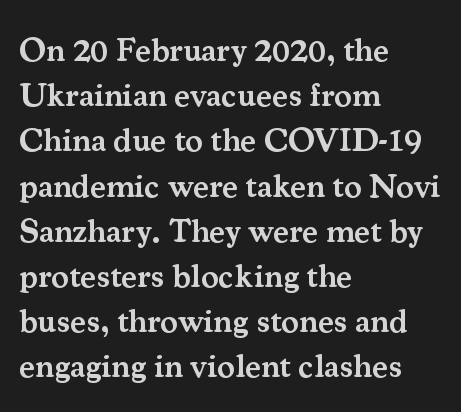
The image shows 33 px semibold serif type, upright; set left-aligned, normal line spacing (1.37x), normal letter spacing, not underlined; medium stroke contrast and a small x-height.
